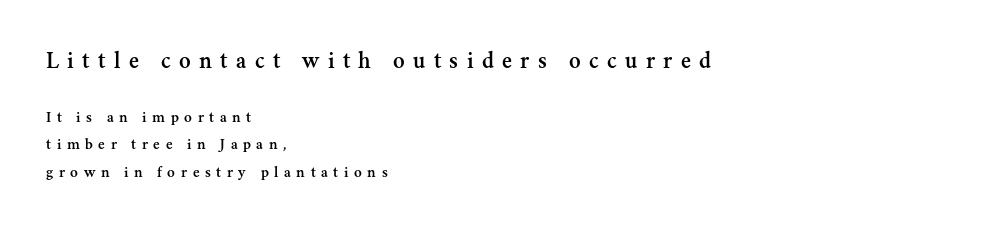
Q: Is the text italic (slanted)? A: No, it is upright.
Q: Is the text underlined? A: No.
Q: How is the paragraph aligned? A: Left-aligned.
Q: Is the spacing between letters normal or unusually wide? A: Unusually wide.
Q: Which block of text is set in a larger size, the first (top) or the second (bottom)? A: The first (top) one.
